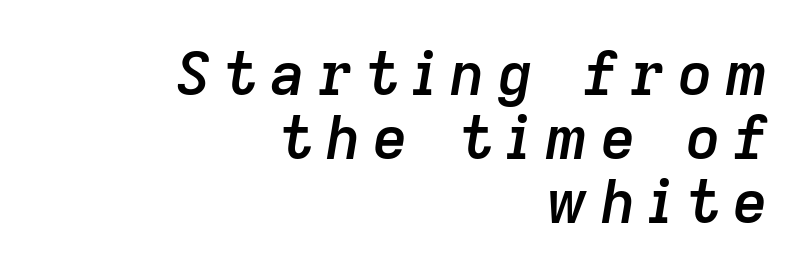
A typesetter would mark this as italic. Honestly, the rows look squashed on top of each other. Looks like regular typesetting: each glyph gets only the width it needs. The paragraph has a hard right edge and a soft left edge. Decoration check: the copy has no underline. The face used here is a semibold: visibly heavier than regular, lighter than bold.
